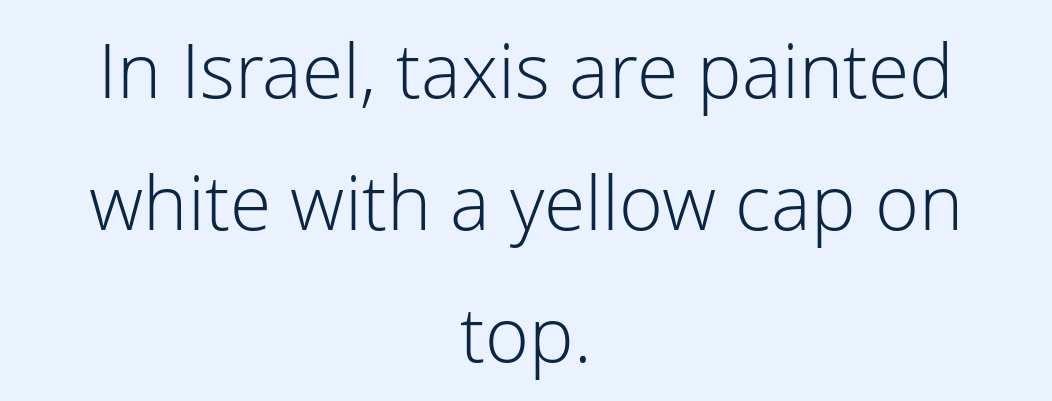
{"serif": "no", "italic": "no", "bold": "no", "weight": "light", "width": "normal", "stroke_contrast": "low", "x_height": "medium", "monospaced": "no", "underline": "no", "align": "center", "line_spacing_ratio": 1.76, "letter_spacing": "normal", "letter_spacing_em": 0.0, "glyph_px": 75}
